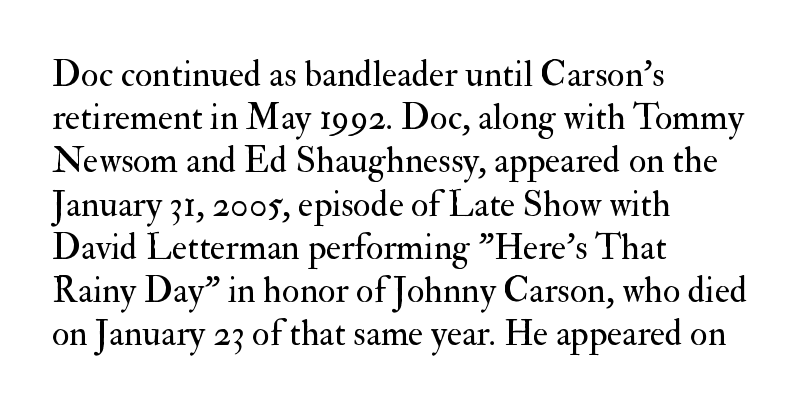
Q: Is the text bold? A: No.
Q: Is the text italic (slanted)? A: No, it is upright.
Q: Is the typeface a serif or a sans-serif typeface? A: Serif.
Q: Is the text underlined? A: No.
Q: How is the paragraph aligned? A: Left-aligned.
Q: Is the spacing between letters normal or unusually wide? A: Normal.
Q: Width (condensed, normal, or wide)? A: Normal.
Q: Stroke contrast? A: Medium.
Q: x-height? A: Small.
Q: Monospaced? A: No.
